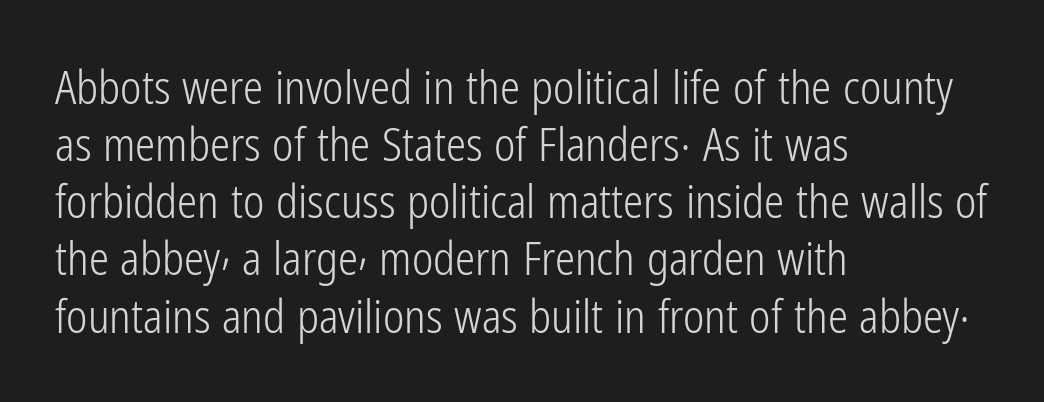
Proportional: the letters do not fall into vertical columns. Serif or sans? Sans — the stroke terminals are bare. On a weight scale, this lands at 450 or below. One glance says typical: line gaps are just what's usual. Italic? Not at all — the glyphs are vertical.
